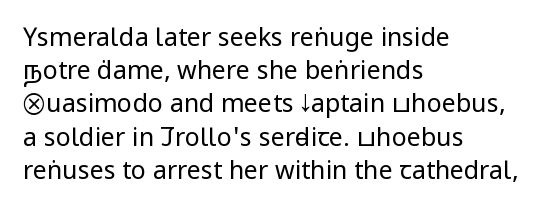
{"italic": "no", "bold": "no", "underline": "no", "align": "left", "line_spacing": "normal", "line_spacing_ratio": 1.33, "letter_spacing": "normal", "letter_spacing_em": 0.0, "glyph_px": 25}
